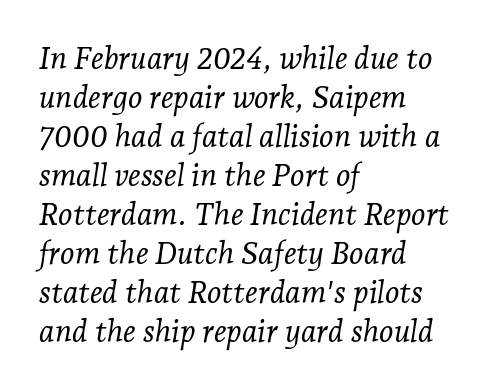
The image shows 31 px light serif type, italic (leaning right); set left-aligned, normal line spacing (1.26x), normal letter spacing, not underlined; low stroke contrast and a medium x-height.
